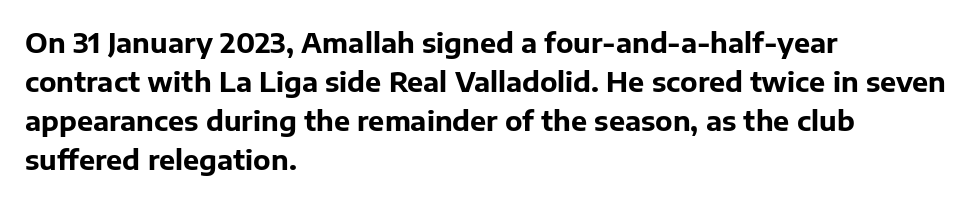
{"italic": "no", "bold": "yes", "underline": "no", "align": "left", "line_spacing": "normal", "line_spacing_ratio": 1.44, "letter_spacing": "normal", "letter_spacing_em": 0.0, "glyph_px": 27}
